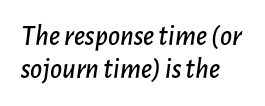
The image shows 29 px text type, italic (leaning right); set left-aligned, tight line spacing (1.15x), normal letter spacing, not underlined; low stroke contrast and a medium x-height.
